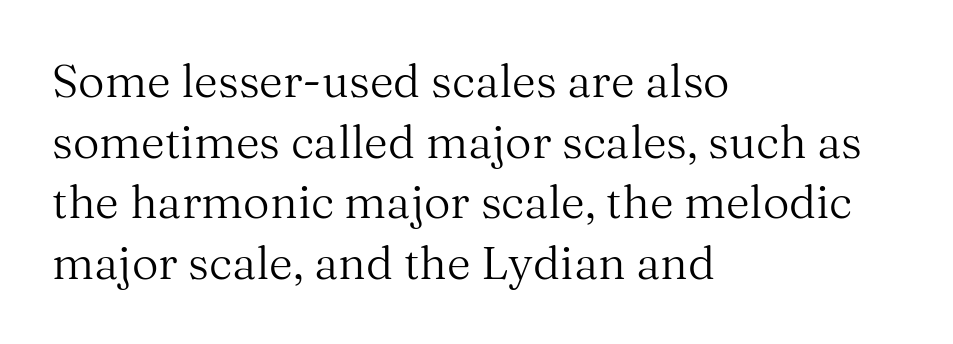
Q: Is the text bold? A: No.
Q: Is the text italic (slanted)? A: No, it is upright.
Q: Is the typeface a serif or a sans-serif typeface? A: Serif.
Q: Is the text underlined? A: No.
Q: How is the paragraph aligned? A: Left-aligned.
Q: Is the spacing between letters normal or unusually wide? A: Normal.
Q: Is the spacing between lines tight, normal or loose? A: Normal.
Q: Width (condensed, normal, or wide)? A: Normal.
Q: Stroke contrast? A: Medium.
Q: x-height? A: Medium.
Q: Monospaced? A: No.
